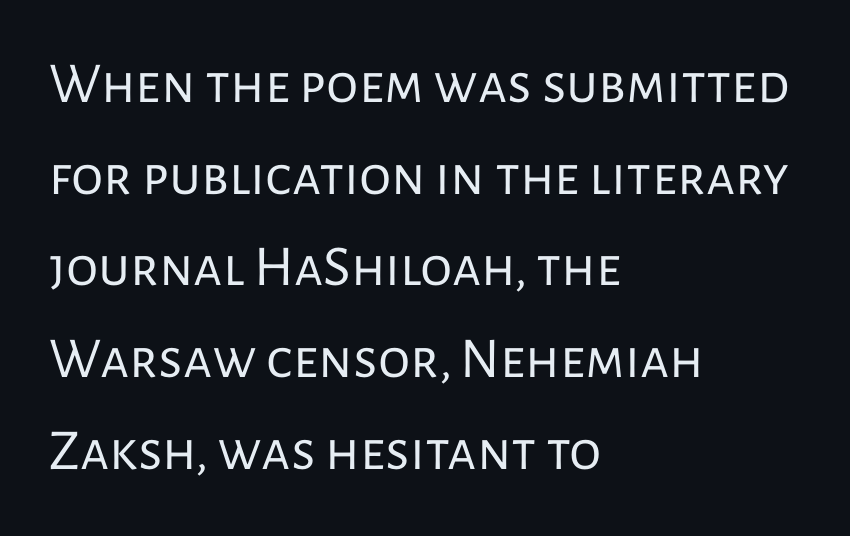
A bare baseline throughout the passage. Proportional: the letters do not fall into vertical columns. A typesetter would mark this as roman, not italic. Examine the stroke ends and you'll find no serifs.
